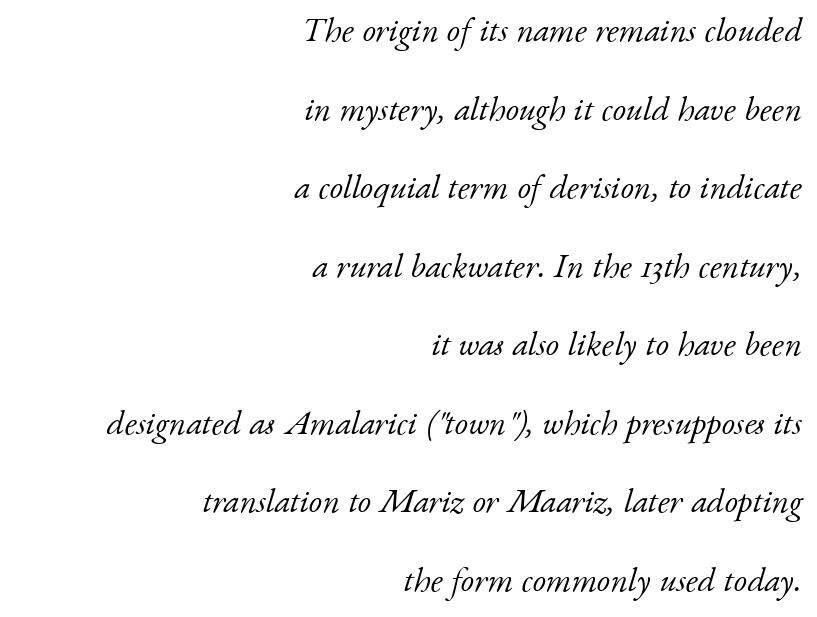
Q: Is the text bold? A: No.
Q: Is the text italic (slanted)? A: Yes, it leans right by about 17 degrees.
Q: Is the typeface a serif or a sans-serif typeface? A: Serif.
Q: Is the text underlined? A: No.
Q: How is the paragraph aligned? A: Right-aligned.
Q: Is the spacing between letters normal or unusually wide? A: Normal.
Q: Is the spacing between lines tight, normal or loose? A: Loose.
Q: Width (condensed, normal, or wide)? A: Normal.
Q: Stroke contrast? A: Low.
Q: x-height? A: Small.
Q: Monospaced? A: No.
